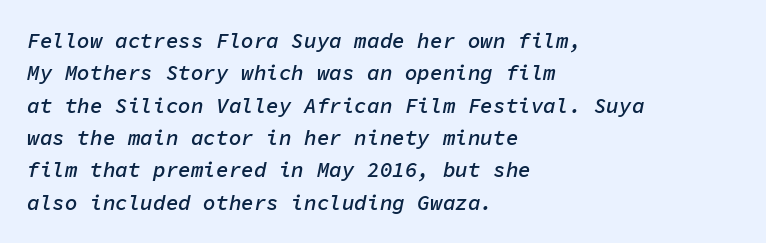
The image shows 21 px text type, italic (leaning right); set left-aligned, normal line spacing (1.54x), normal letter spacing, not underlined.
